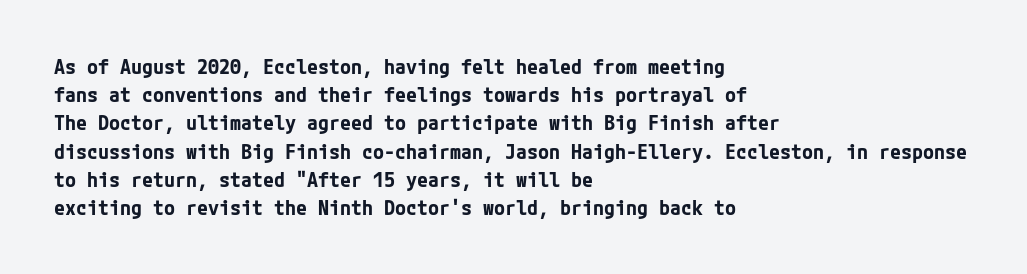
The image shows 20 px bold type, upright; set left-aligned, normal line spacing (1.41x), normal letter spacing, not underlined.
